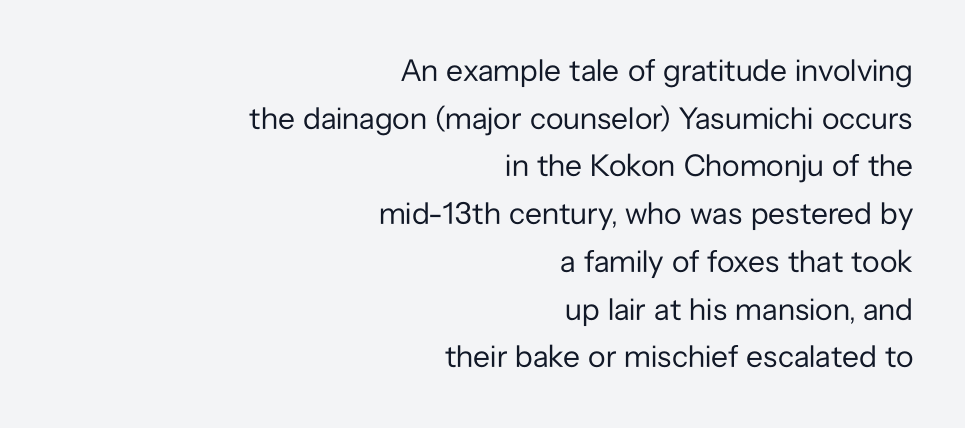
Vertical stems look standard width or narrower in stroke. Which margin do the lines hug? The right one — the left edge is uneven. The typography opts for an upright posture over an oblique one. The area under the type is left untouched.
